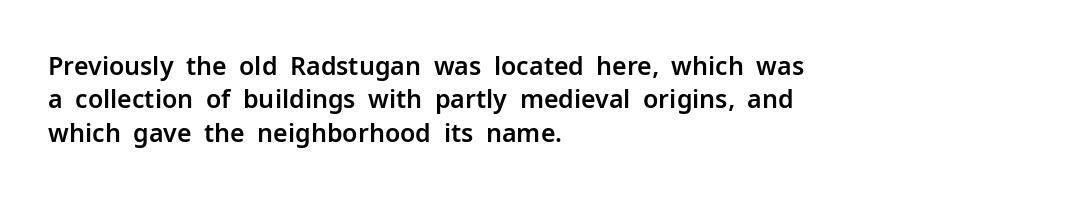
Students, observe: this is what conventionally led text looks like. Observe the ordinary spacing: letters are neighbours, not strangers. Designer's note — italics off, roman on. The specimen omits any rule beneath the text block's lines.
